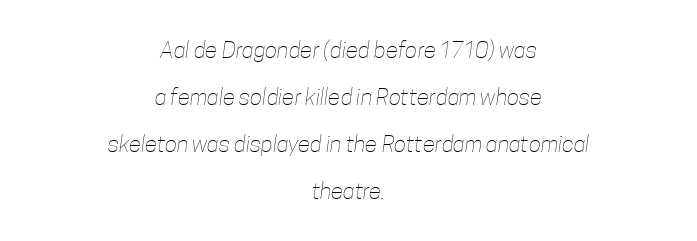
Q: Is the text bold? A: No.
Q: Is the text underlined? A: No.
Q: How is the paragraph aligned? A: Centered.
Q: Is the spacing between letters normal or unusually wide? A: Normal.
Q: Is the spacing between lines tight, normal or loose? A: Loose.
